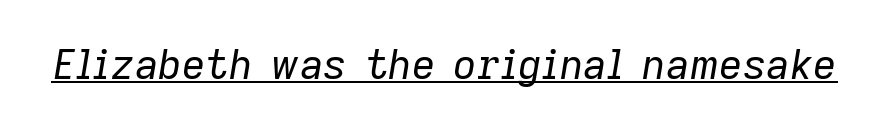
Q: Is the text bold? A: No.
Q: Is the text italic (slanted)? A: Yes, it leans right by about 9 degrees.
Q: Is the text underlined? A: Yes.
Q: Is the spacing between letters normal or unusually wide? A: Normal.
Q: Width (condensed, normal, or wide)? A: Normal.
Q: Stroke contrast? A: Low.
Q: x-height? A: Medium.
Q: Monospaced? A: No.
